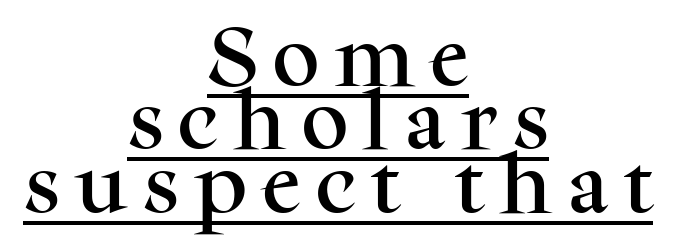
The rendering uses natural spacing where letterforms have individual widths. This is the regular roman posture of the typeface. Quick note: interline space is minimal. The string is rendered with underlining switched on. Every row of glyphs is offset so its center matches the block's center.
